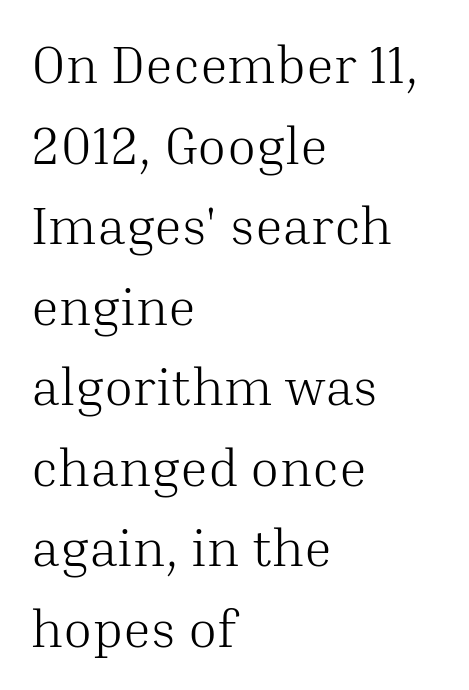
The image shows 53 px light serif type, upright; set left-aligned, normal line spacing (1.52x), normal letter spacing, not underlined; medium stroke contrast and a medium x-height.
